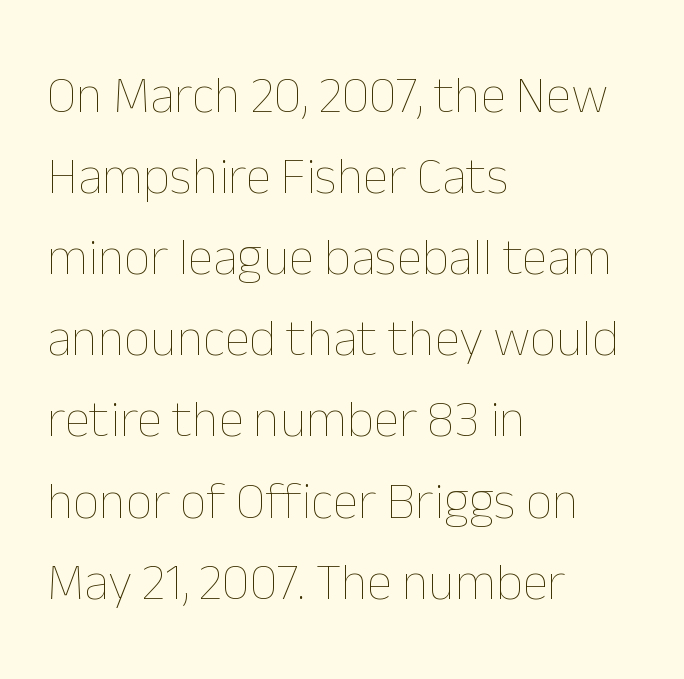
The setting favours the left margin, as ordinary paragraphs usually do. The passage shown has conventional tracking throughout. Is there any slant? The stems are plumb. Spacing verdict: proportional, widths tailored to each character. The strip under each line holds only bare page.
